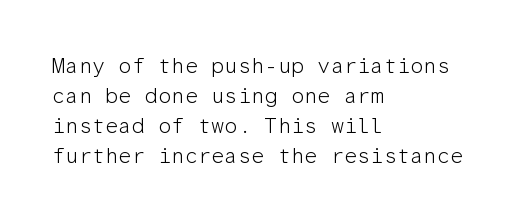
Compared with typical body copy, the letter spacing here is the same. The text block is weighted toward the left margin, trailing off unevenly rightward. The foot of each line stays bare and open. Evenly set lines give the paragraph a standard silhouette. Stroke thickness stays within the range of a standard reading face or lighter.
